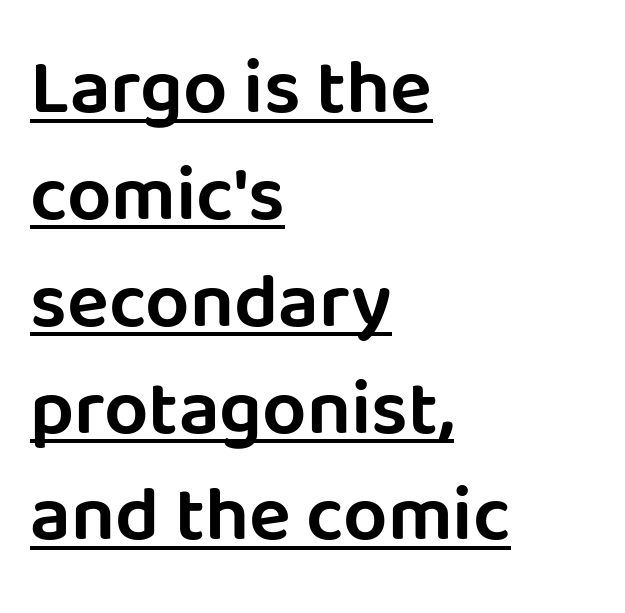
The image shows 78 px sans-serif type, upright; set left-aligned, normal line spacing (1.37x), normal letter spacing, underlined; low stroke contrast and a large x-height.
